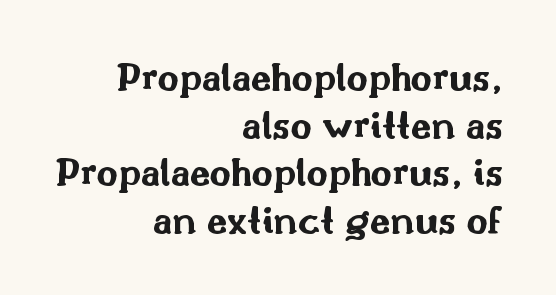
The image shows 41 px bold, wide sans-serif type, upright; set right-aligned, line spacing 1.16x, normal letter spacing, not underlined; medium stroke contrast and a small x-height.
